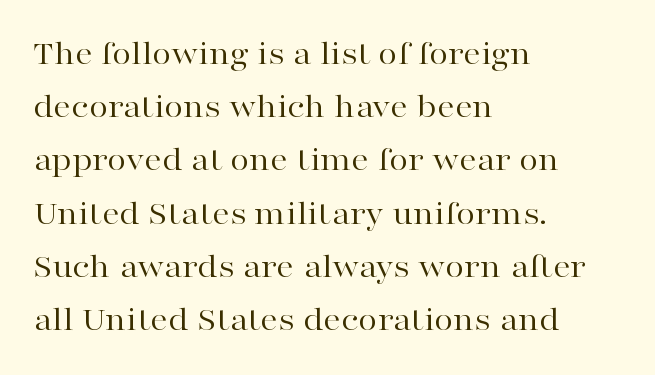
The image shows 35 px regular-weight, wide serif type, upright; set left-aligned, normal line spacing (1.52x), normal letter spacing, not underlined; high stroke contrast and a medium x-height.
